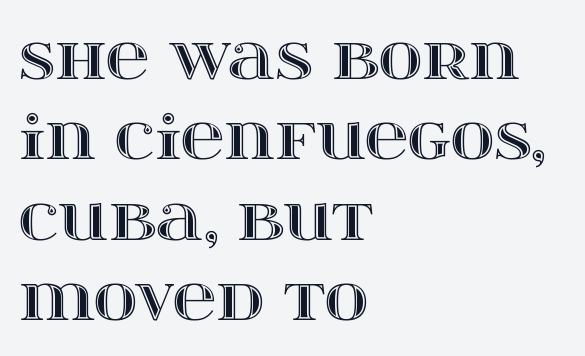
The image shows 60 px wide type, upright; set left-aligned, normal line spacing (1.34x), normal letter spacing, not underlined; a large x-height.
